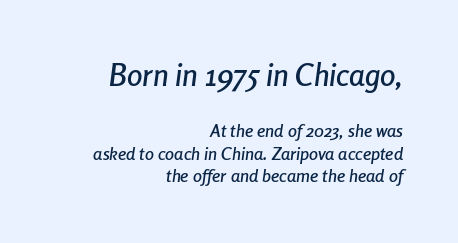
{"italic": "yes", "lean": "right", "slant_degrees": 8, "width": "condensed", "stroke_contrast": "low", "x_height": "medium", "monospaced": "no", "underline": "no", "align": "right", "line_spacing": "normal", "line_spacing_ratio": 1.26, "letter_spacing": "normal", "letter_spacing_em": 0.0, "larger_block": "first", "size_ratio": 1.72, "glyph_px": 31}
